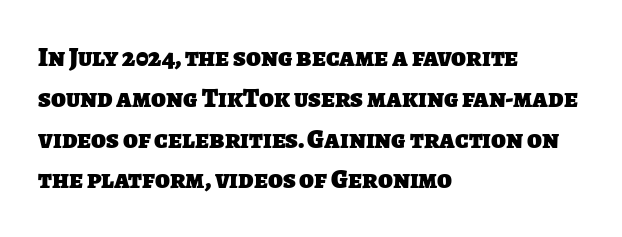
{"bold": "yes", "underline": "no", "align": "left", "line_spacing": "normal", "line_spacing_ratio": 1.51, "letter_spacing": "normal", "letter_spacing_em": 0.0, "glyph_px": 27}
